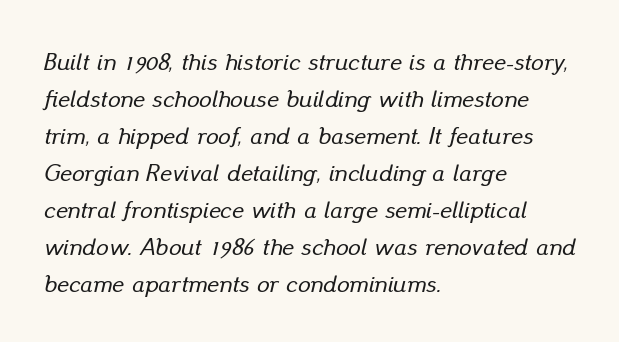
Q: Is the text italic (slanted)? A: Yes, it leans right by about 13 degrees.
Q: Is the text underlined? A: No.
Q: How is the paragraph aligned? A: Left-aligned.
Q: Is the spacing between letters normal or unusually wide? A: Normal.
Q: Is the spacing between lines tight, normal or loose? A: Normal.
